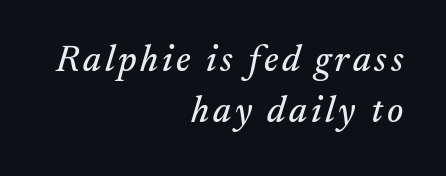
Q: Is the text italic (slanted)? A: Yes, it leans right by about 17 degrees.
Q: Is the typeface a serif or a sans-serif typeface? A: Serif.
Q: Is the text underlined? A: No.
Q: How is the paragraph aligned? A: Right-aligned.
Q: Is the spacing between lines tight, normal or loose? A: Normal.
Q: Width (condensed, normal, or wide)? A: Normal.
Q: Stroke contrast? A: Medium.
Q: x-height? A: Small.
Q: Monospaced? A: No.
